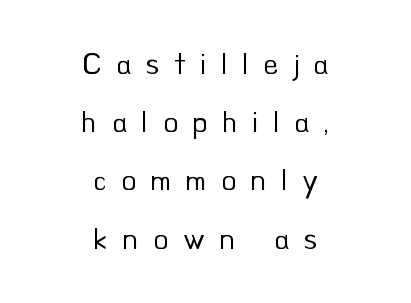
The image shows 30 px regular-weight sans-serif type, upright; set centered, loose line spacing (1.94x), unusually wide letter spacing (+0.49 em), not underlined; low stroke contrast and a small x-height.
